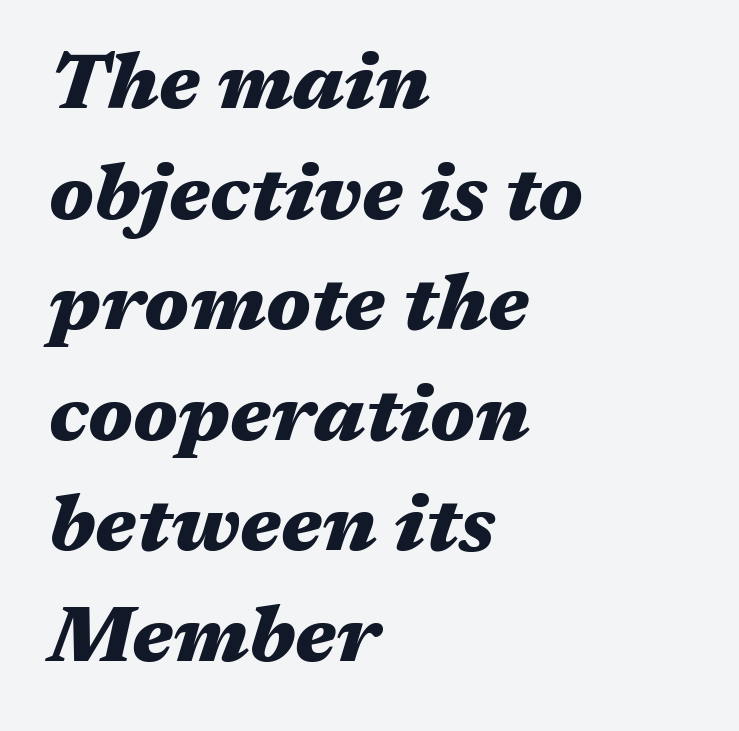
The image shows 79 px heavy, wide type, italic (leaning right); set left-aligned, normal line spacing (1.4x), normal letter spacing, not underlined; medium stroke contrast and a medium x-height.
